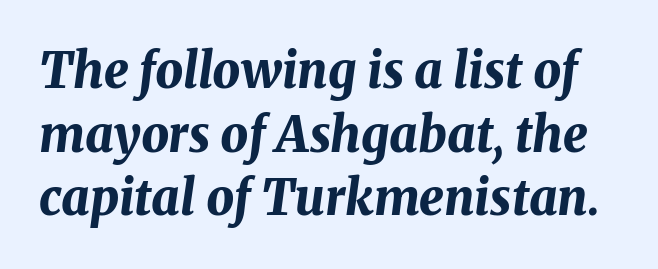
The image shows 49 px bold type, italic (leaning right); set normal line spacing (1.3x), normal letter spacing, not underlined; medium stroke contrast and a medium x-height.
